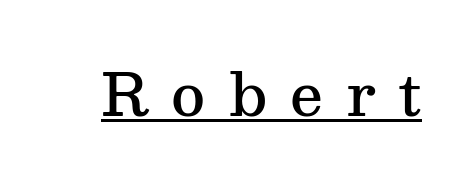
{"serif": "yes", "italic": "no", "bold": "semi", "weight": "semibold", "width": "normal", "stroke_contrast": "medium", "x_height": "medium", "monospaced": "no", "underline": "yes", "letter_spacing": "wide", "letter_spacing_em": 0.39, "glyph_px": 59}
